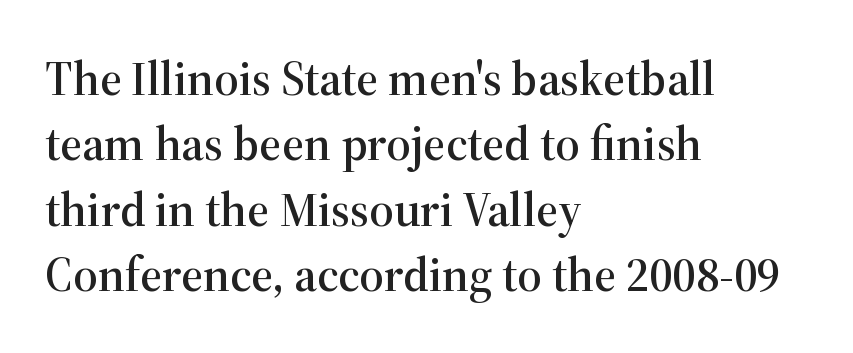
The image shows 48 px serif type, upright; set left-aligned, normal line spacing (1.36x), normal letter spacing, not underlined; high stroke contrast and a medium x-height.
